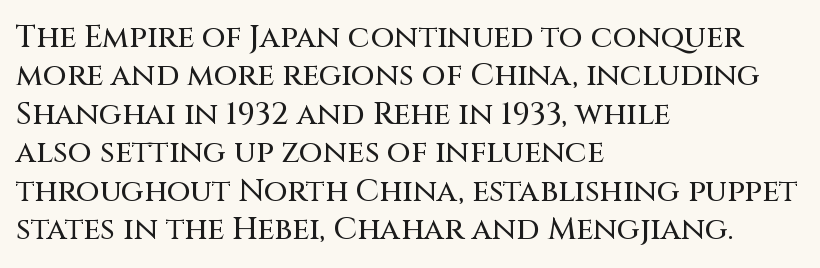
The image shows 31 px sans-serif type, upright; set left-aligned, line spacing 1.24x, normal letter spacing, not underlined; medium stroke contrast and a large x-height.
